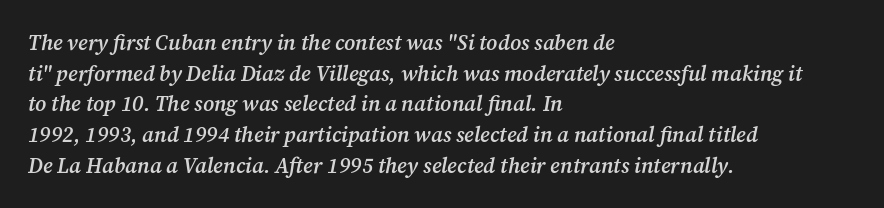
{"italic": "yes", "lean": "right", "slant_degrees": 12, "bold": "semi", "underline": "no", "align": "left", "line_spacing": "normal", "line_spacing_ratio": 1.46, "letter_spacing": "normal", "letter_spacing_em": 0.0, "glyph_px": 21}
